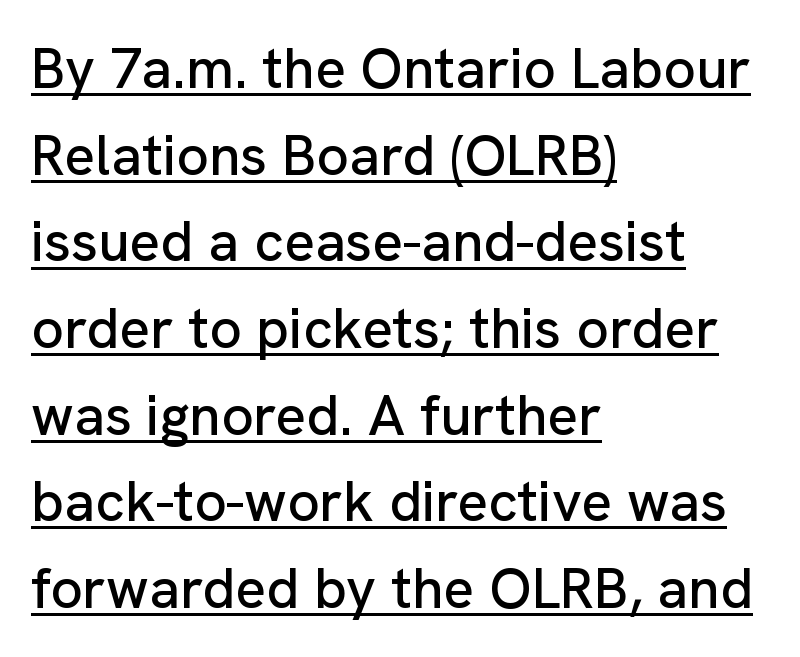
{"serif": "no", "italic": "no", "width": "normal", "stroke_contrast": "low", "x_height": "medium", "monospaced": "no", "underline": "yes", "align": "left", "line_spacing": "normal", "line_spacing_ratio": 1.52, "letter_spacing": "normal", "letter_spacing_em": 0.0, "glyph_px": 57}
